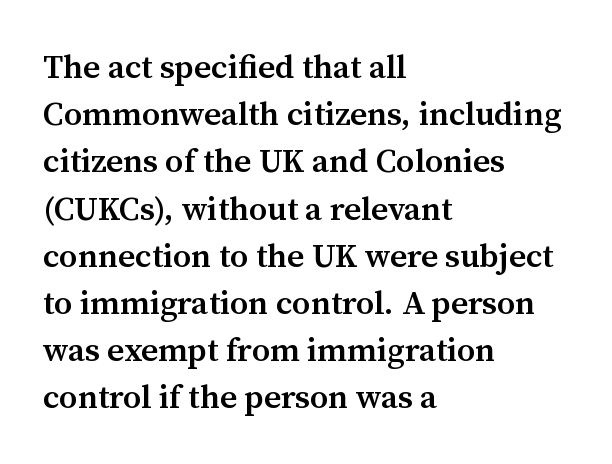
Check where the strokes stop: tiny serifs finish them off. The lines in this sample share a left origin and differ only in where they stop. The line texture is even and compact thanks to regular tracking. Stems and bowls a touch heavier than normal — semibold.
